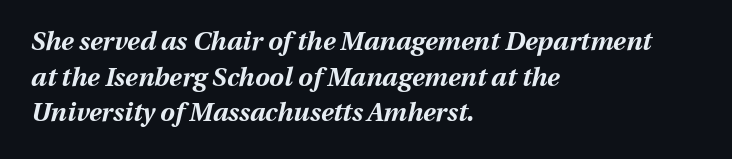
{"italic": "yes", "lean": "right", "slant_degrees": 13, "bold": "yes", "underline": "no", "align": "left", "line_spacing": "normal", "line_spacing_ratio": 1.37, "letter_spacing": "normal", "letter_spacing_em": 0.0, "glyph_px": 26}
